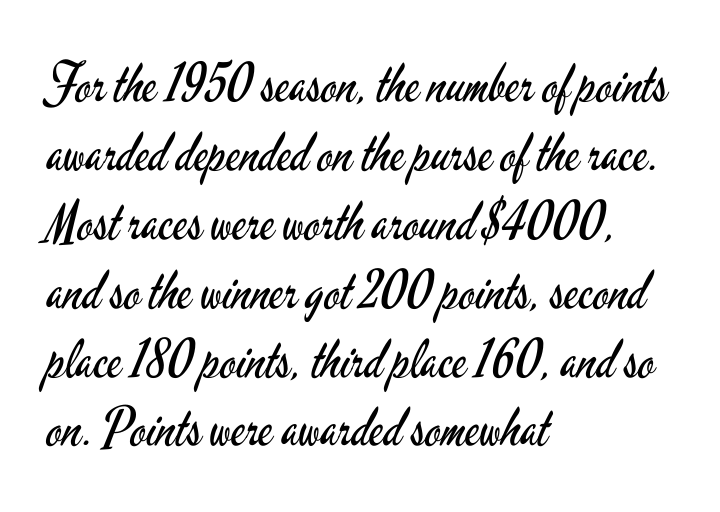
The image shows 53 px regular-weight, condensed sans-serif type; set left-aligned, normal line spacing (1.3x), normal letter spacing, not underlined; low stroke contrast and a small x-height.
